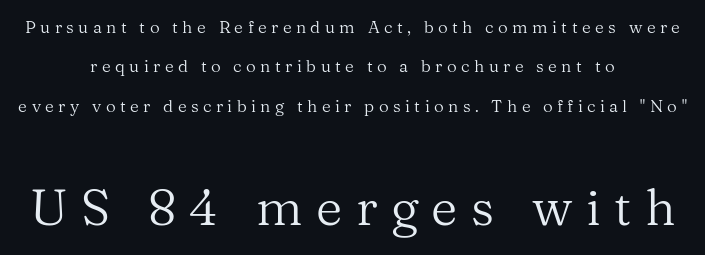
Quick note: underline off. A typesetter would mark this as roman, not italic. There is plenty of visible air inserted between adjacent glyphs. Alignment: centered. Each new line begins a long way beneath the previous one. Note: smaller setting up top, larger setting below.
